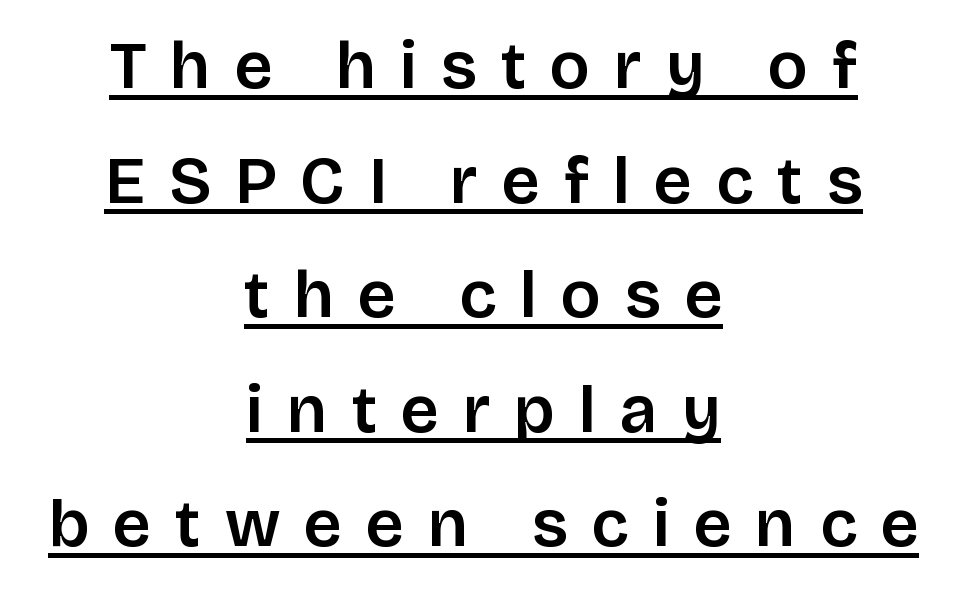
The image shows 67 px sans-serif type, upright; set centered, line spacing 1.71x, unusually wide letter spacing (+0.36 em), underlined; low stroke contrast and a large x-height.
